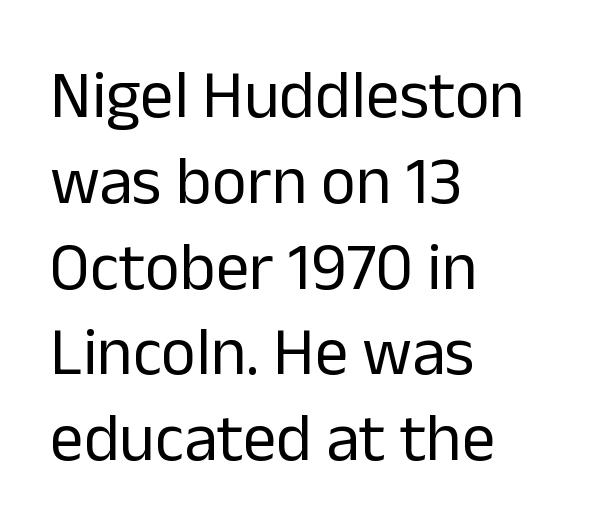
Q: Is the text bold? A: No.
Q: Is the text italic (slanted)? A: No, it is upright.
Q: Is the typeface a serif or a sans-serif typeface? A: Sans-serif.
Q: Is the text underlined? A: No.
Q: How is the paragraph aligned? A: Left-aligned.
Q: Is the spacing between letters normal or unusually wide? A: Normal.
Q: Is the spacing between lines tight, normal or loose? A: Normal.
Q: Width (condensed, normal, or wide)? A: Normal.
Q: Stroke contrast? A: Low.
Q: x-height? A: Medium.
Q: Monospaced? A: No.
